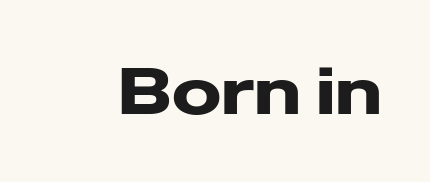
Q: Is the text bold? A: Yes.
Q: Is the text italic (slanted)? A: No, it is upright.
Q: Is the typeface a serif or a sans-serif typeface? A: Sans-serif.
Q: Is the text underlined? A: No.
Q: Is the spacing between letters normal or unusually wide? A: Normal.
Q: Width (condensed, normal, or wide)? A: Wide.
Q: Stroke contrast? A: Low.
Q: x-height? A: Medium.
Q: Monospaced? A: No.
